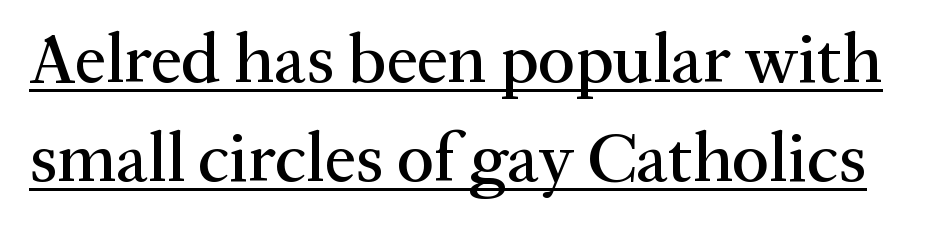
{"serif": "yes", "italic": "no", "width": "normal", "stroke_contrast": "medium", "x_height": "medium", "monospaced": "no", "underline": "yes", "line_spacing": "normal", "line_spacing_ratio": 1.42, "letter_spacing": "normal", "letter_spacing_em": 0.0, "glyph_px": 70}
